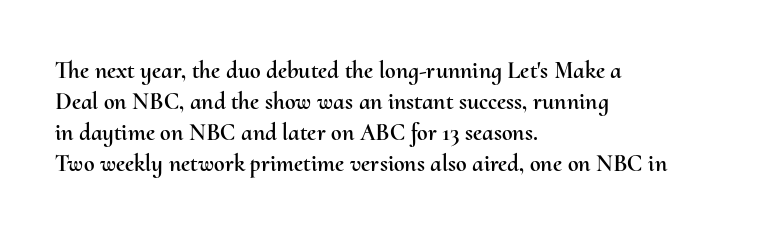
{"italic": "no", "underline": "no", "align": "left", "line_spacing": "normal", "line_spacing_ratio": 1.29, "letter_spacing": "normal", "letter_spacing_em": 0.0, "glyph_px": 24}
